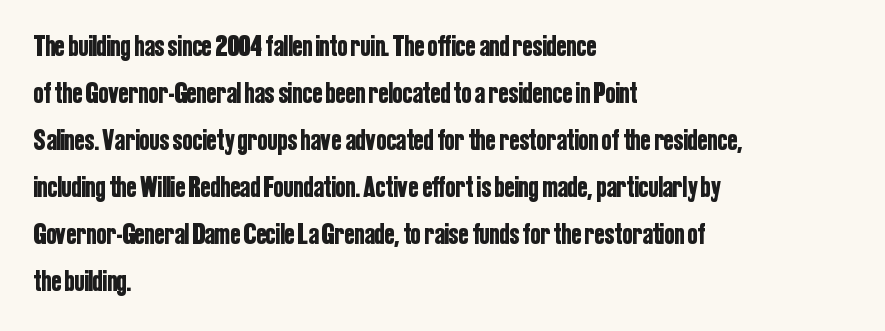
The image shows 30 px condensed sans-serif type, upright; set left-aligned, normal line spacing (1.57x), normal letter spacing, not underlined; low stroke contrast and a medium x-height.
